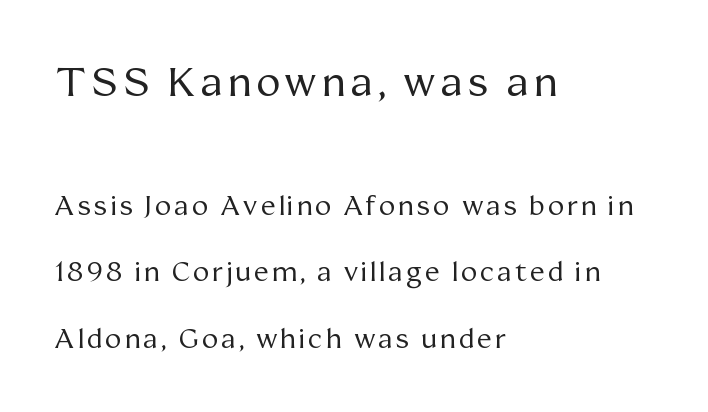
Posture: vertical. The passage is arranged the way most books set body copy — flush left. The rendering uses a large line-height, opening up the rows. This sample has the flowing, uneven cadence of proportional lettering. The space beneath each line is pristine and unruled. Letters have the restrained weight of plain body copy at most.
